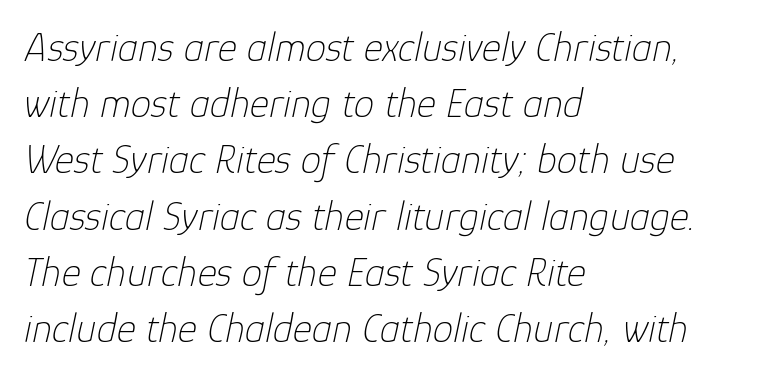
{"italic": "yes", "lean": "right", "slant_degrees": 12, "bold": "no", "weight": "thin", "width": "normal", "stroke_contrast": "low", "x_height": "medium", "monospaced": "no", "underline": "no", "align": "left", "line_spacing": "normal", "line_spacing_ratio": 1.37, "letter_spacing": "normal", "letter_spacing_em": 0.0, "glyph_px": 41}
